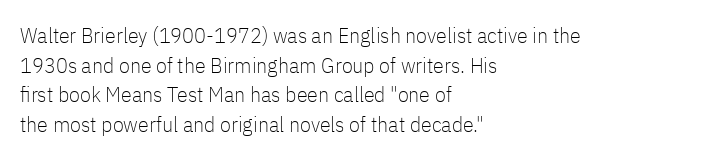
Unmarked baselines from the first word to the last. The designer left line spacing at the default. The rendering anchors every line to the left-hand side. The gaps between neighbouring characters are ordinary and unremarkable. The type sits square on the baseline with zero lean.
